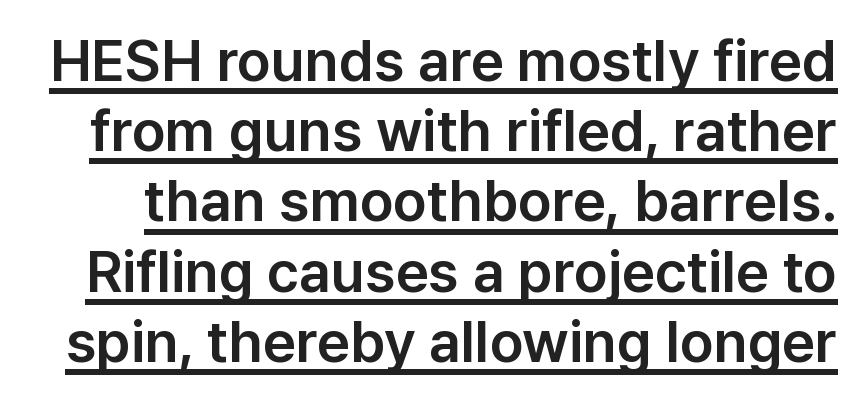
Q: Is the text italic (slanted)? A: No, it is upright.
Q: Is the typeface a serif or a sans-serif typeface? A: Sans-serif.
Q: Is the text underlined? A: Yes.
Q: Is the spacing between letters normal or unusually wide? A: Normal.
Q: Width (condensed, normal, or wide)? A: Normal.
Q: Stroke contrast? A: Low.
Q: x-height? A: Medium.
Q: Monospaced? A: No.
